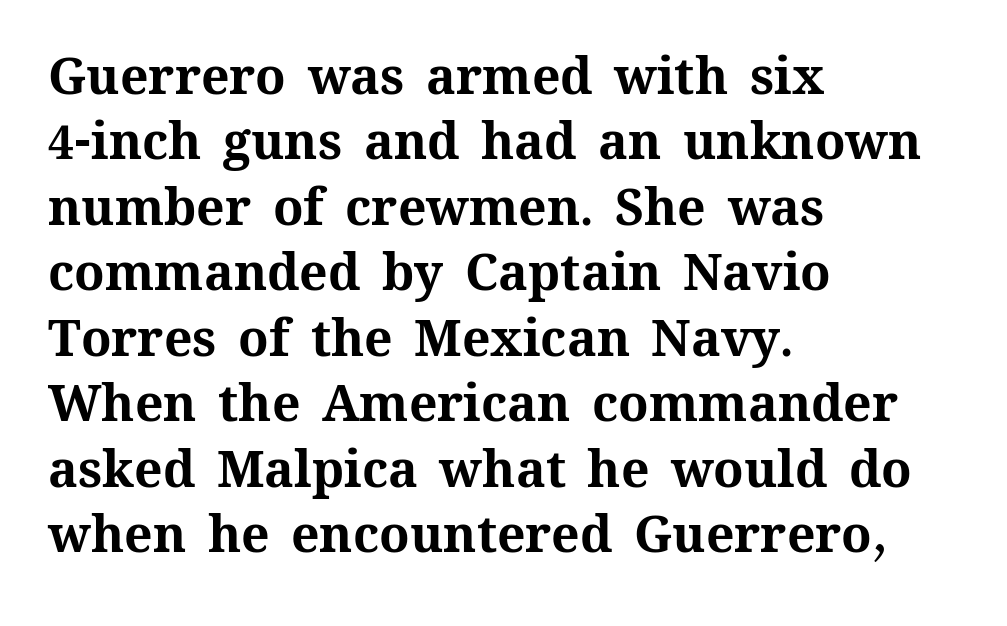
The space directly below the letters is spotless. The rendering uses a moderate line-height, typical for paragraphs. Alignment: flush left. You could not count columns in this text — the font is proportionally spaced. The type sits square on the baseline with zero lean. Bold? Absolutely — the strokes are thick and heavy.
